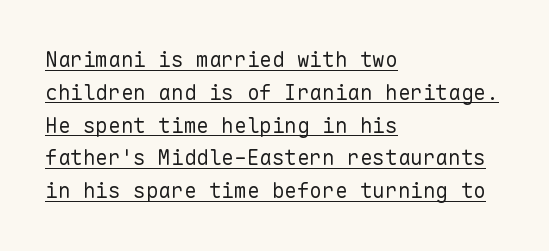
{"italic": "no", "bold": "no", "underline": "yes", "align": "left", "line_spacing": "normal", "line_spacing_ratio": 1.56, "letter_spacing": "normal", "letter_spacing_em": 0.0, "glyph_px": 21}
